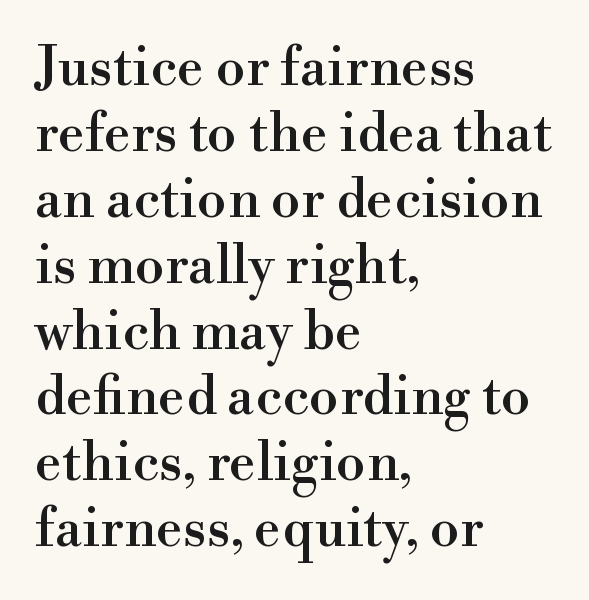
Compared with typical body copy, the letter spacing here is the same. The gap between lines stays unmarked. Style check: upright. The rendering anchors every line to the left-hand side. Note: serifs present on the glyphs.
